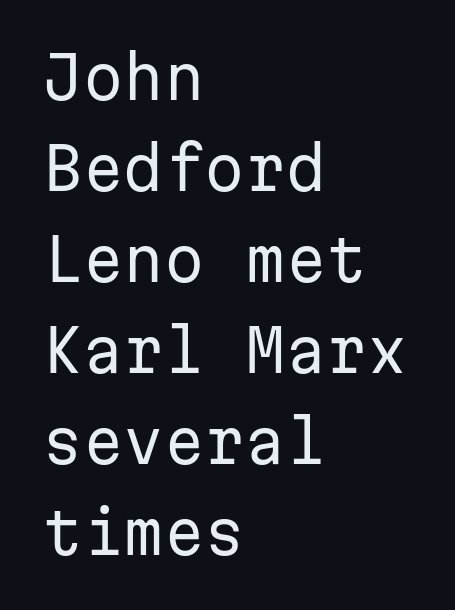
The rag falls on the right side of this text block. A roman cut, with each character standing at attention. The rows are spaced the way most documents space them. Monospaced: the letters line up in strict vertical columns. Compared with a typical body face, this is equally light or lighter still. Between one letter and the next there's only the usual sliver of space.
